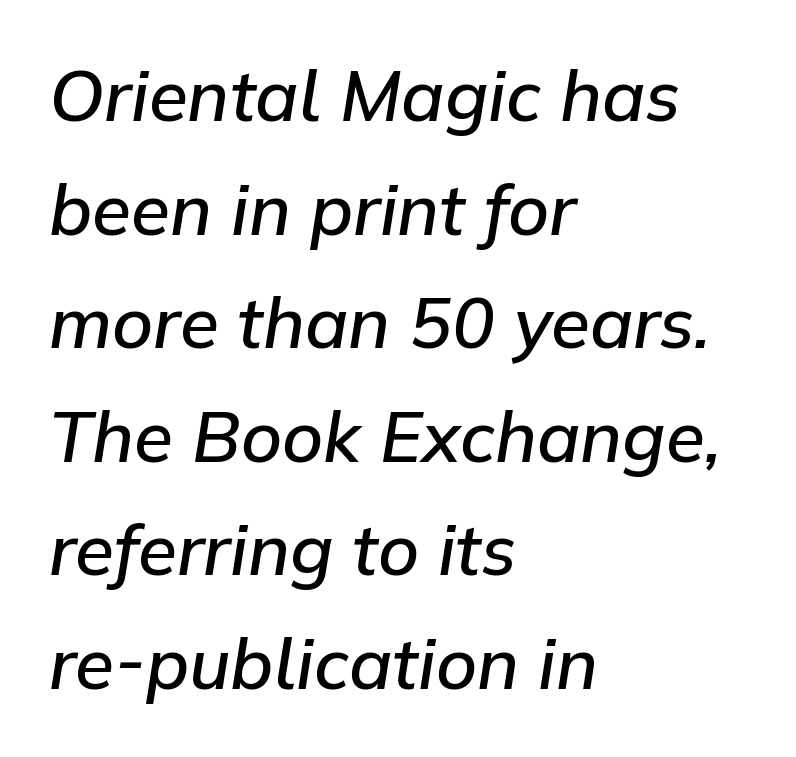
The image shows 71 px semibold type, italic (leaning right); set left-aligned, normal line spacing (1.6x), normal letter spacing, not underlined; low stroke contrast and a medium x-height.
